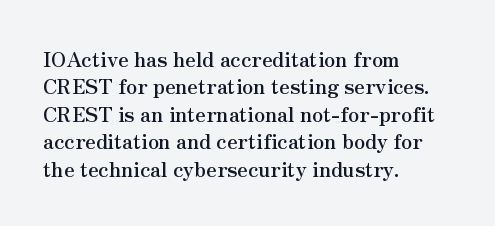
Q: Is the text bold? A: Yes.
Q: Is the text italic (slanted)? A: No, it is upright.
Q: Is the text underlined? A: No.
Q: How is the paragraph aligned? A: Left-aligned.
Q: Is the spacing between letters normal or unusually wide? A: Normal.
Q: Is the spacing between lines tight, normal or loose? A: Normal.
